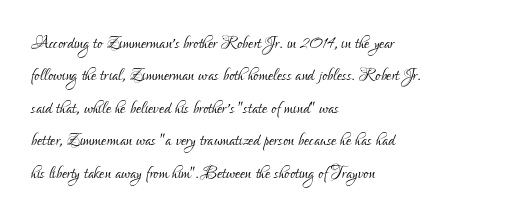
{"bold": "no", "underline": "no", "align": "left", "line_spacing": "normal", "line_spacing_ratio": 1.41, "letter_spacing": "normal", "letter_spacing_em": 0.0, "glyph_px": 23}
